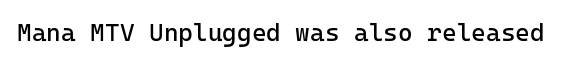
Q: Is the text bold? A: No.
Q: Is the text italic (slanted)? A: No, it is upright.
Q: Is the text underlined? A: No.
Q: Is the spacing between letters normal or unusually wide? A: Normal.
